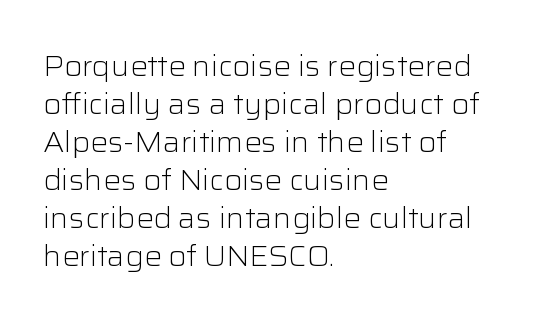
The image shows 29 px light sans-serif type, upright; set left-aligned, normal line spacing (1.31x), normal letter spacing, not underlined; low stroke contrast and a medium x-height.
